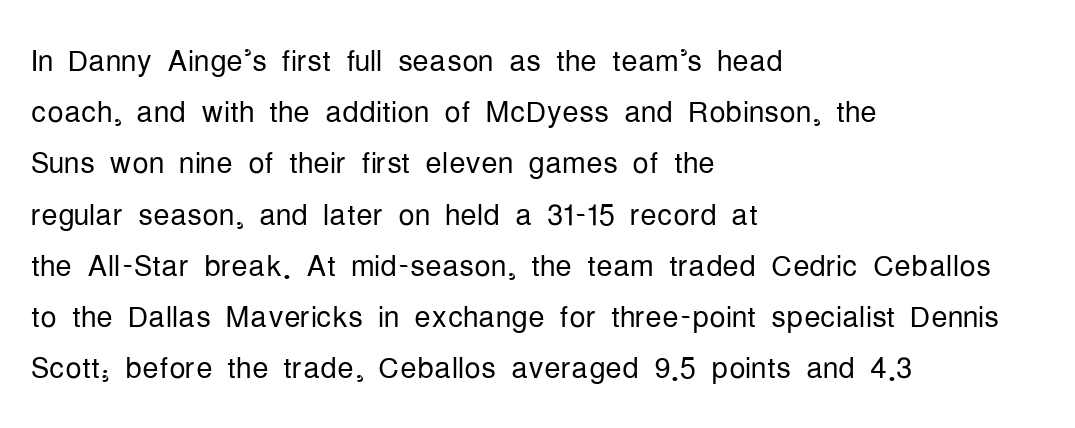
Q: Is the text bold? A: No.
Q: Is the text italic (slanted)? A: No, it is upright.
Q: Is the typeface a serif or a sans-serif typeface? A: Sans-serif.
Q: Is the text underlined? A: No.
Q: How is the paragraph aligned? A: Left-aligned.
Q: Is the spacing between letters normal or unusually wide? A: Normal.
Q: Is the spacing between lines tight, normal or loose? A: Normal.
Q: Width (condensed, normal, or wide)? A: Condensed.
Q: Stroke contrast? A: Low.
Q: x-height? A: Medium.
Q: Monospaced? A: No.
